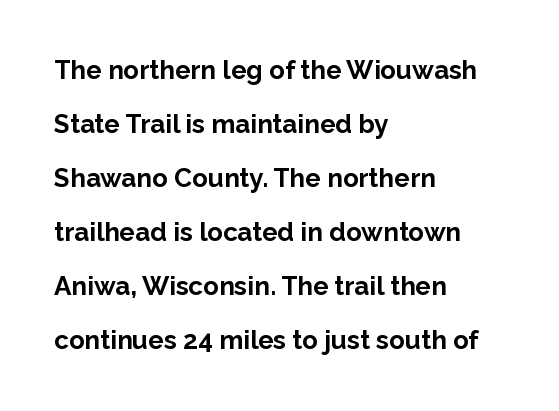
Q: Is the text bold? A: Yes.
Q: Is the text italic (slanted)? A: No, it is upright.
Q: Is the text underlined? A: No.
Q: How is the paragraph aligned? A: Left-aligned.
Q: Is the spacing between letters normal or unusually wide? A: Normal.
Q: Is the spacing between lines tight, normal or loose? A: Loose.
